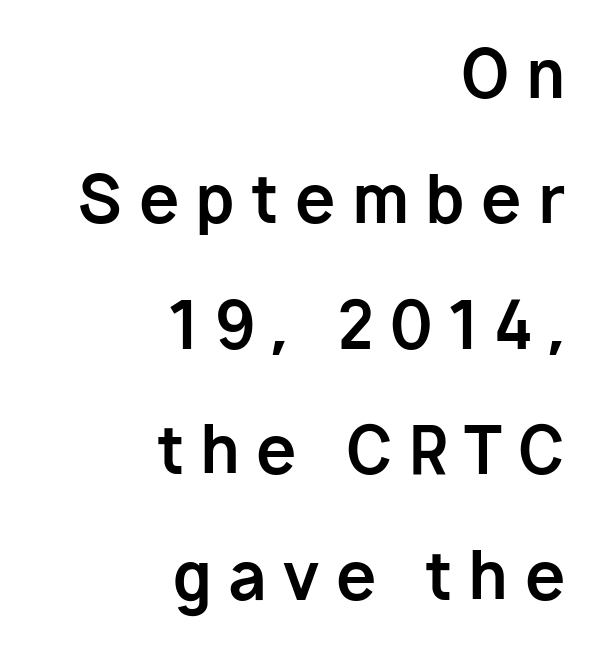
{"serif": "no", "italic": "no", "bold": "yes", "weight": "bold", "width": "normal", "stroke_contrast": "low", "x_height": "medium", "monospaced": "no", "underline": "no", "align": "right", "line_spacing": "loose", "line_spacing_ratio": 1.93, "letter_spacing": "wide", "letter_spacing_em": 0.25, "glyph_px": 65}
